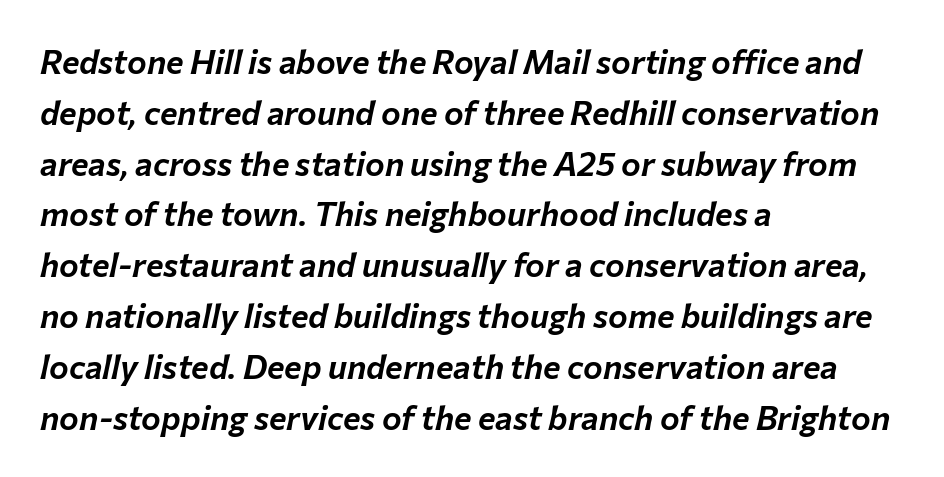
{"italic": "yes", "lean": "right", "slant_degrees": 12, "width": "normal", "stroke_contrast": "low", "x_height": "medium", "monospaced": "no", "underline": "no", "align": "left", "line_spacing": "normal", "line_spacing_ratio": 1.54, "letter_spacing": "normal", "letter_spacing_em": 0.0, "glyph_px": 33}
